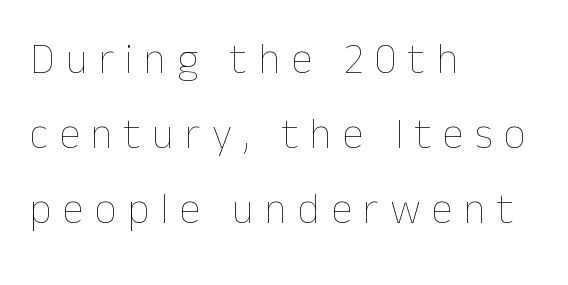
Q: Is the text bold? A: No.
Q: Is the text italic (slanted)? A: No, it is upright.
Q: Is the text underlined? A: No.
Q: How is the paragraph aligned? A: Left-aligned.
Q: Is the spacing between letters normal or unusually wide? A: Unusually wide.
Q: Width (condensed, normal, or wide)? A: Normal.
Q: Stroke contrast? A: Low.
Q: x-height? A: Medium.
Q: Monospaced? A: No.
